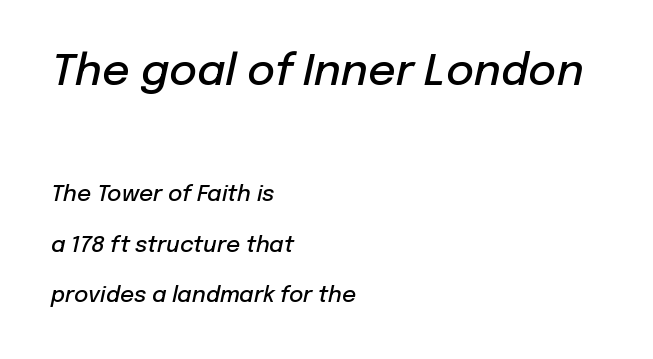
Its strokes are somewhat broadened, the hallmark of semibold type. What's the leading like? Stretched, with rows far apart. This is oblique type, the kind used for emphasis or titles. The space directly below the letters is spotless.
